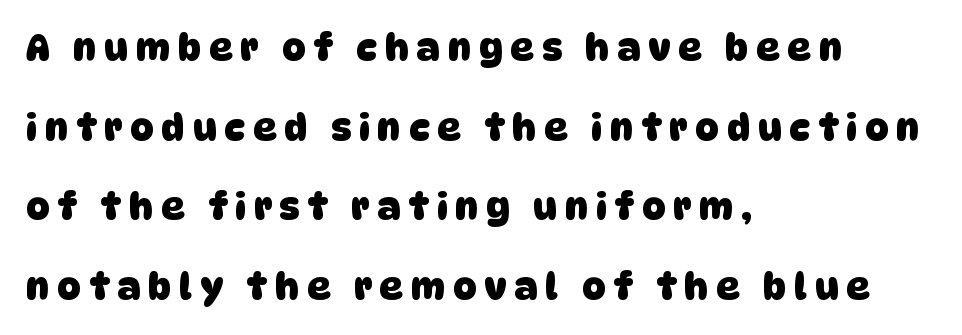
Q: Is the text bold? A: Yes.
Q: Is the typeface a serif or a sans-serif typeface? A: Sans-serif.
Q: Is the text underlined? A: No.
Q: How is the paragraph aligned? A: Left-aligned.
Q: Is the spacing between letters normal or unusually wide? A: Unusually wide.
Q: Is the spacing between lines tight, normal or loose? A: Loose.
Q: Width (condensed, normal, or wide)? A: Normal.
Q: Stroke contrast? A: Low.
Q: x-height? A: Large.
Q: Monospaced? A: No.
